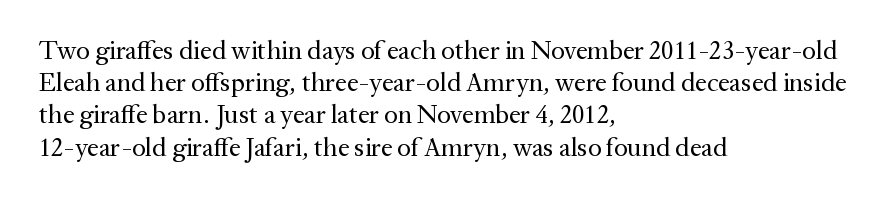
The image shows 26 px text type, upright; set left-aligned, line spacing 1.24x, normal letter spacing, not underlined.
